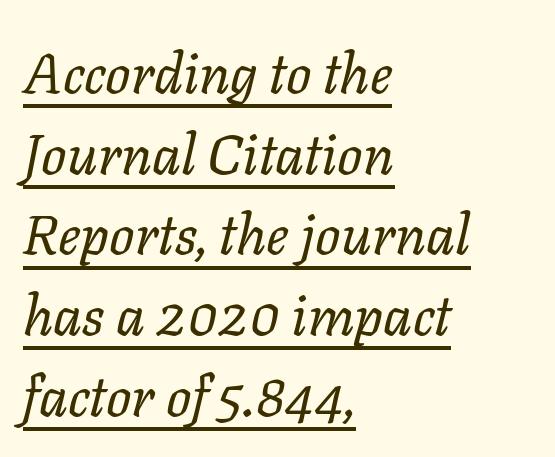
Q: Is the text bold? A: No.
Q: Is the text italic (slanted)? A: Yes, it leans right by about 11 degrees.
Q: Is the text underlined? A: Yes.
Q: How is the paragraph aligned? A: Left-aligned.
Q: Is the spacing between letters normal or unusually wide? A: Normal.
Q: Is the spacing between lines tight, normal or loose? A: Normal.
Q: Width (condensed, normal, or wide)? A: Normal.
Q: Stroke contrast? A: Low.
Q: x-height? A: Medium.
Q: Monospaced? A: No.
